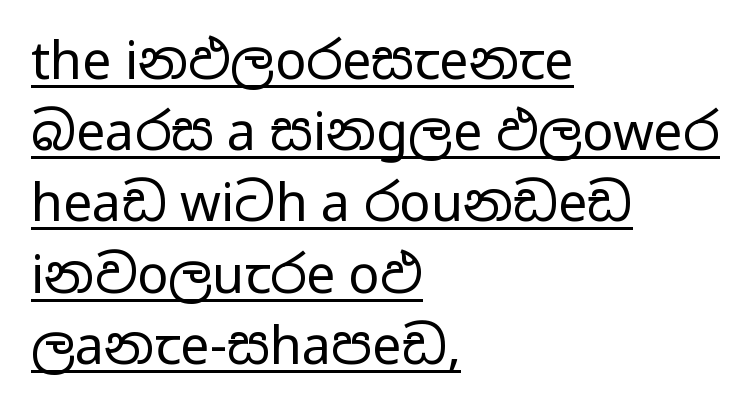
{"serif": "no", "italic": "no", "bold": "no", "weight": "regular", "width": "wide", "stroke_contrast": "low", "x_height": "medium", "monospaced": "no", "underline": "yes", "align": "left", "line_spacing": "normal", "line_spacing_ratio": 1.37, "letter_spacing": "normal", "letter_spacing_em": 0.0, "glyph_px": 52}
